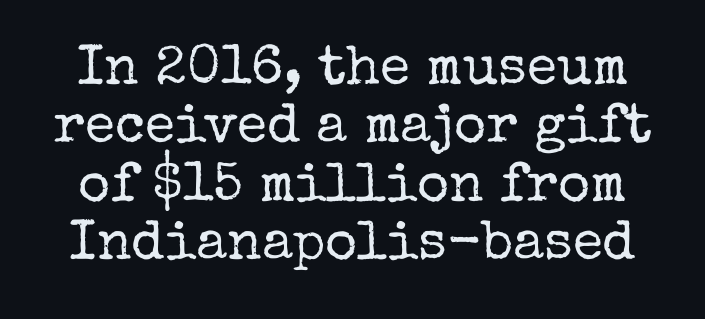
Q: Is the text bold? A: No.
Q: Is the text italic (slanted)? A: No, it is upright.
Q: Is the typeface a serif or a sans-serif typeface? A: Serif.
Q: Is the text underlined? A: No.
Q: Is the spacing between letters normal or unusually wide? A: Normal.
Q: Is the spacing between lines tight, normal or loose? A: Tight.
Q: Width (condensed, normal, or wide)? A: Normal.
Q: Stroke contrast? A: Low.
Q: x-height? A: Medium.
Q: Monospaced? A: No.
